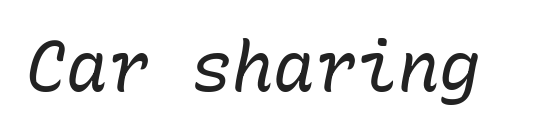
Q: Is the text bold? A: No.
Q: Is the text italic (slanted)? A: Yes, it leans right by about 10 degrees.
Q: Is the text underlined? A: No.
Q: Is the spacing between letters normal or unusually wide? A: Normal.
Q: Width (condensed, normal, or wide)? A: Normal.
Q: Stroke contrast? A: Low.
Q: x-height? A: Medium.
Q: Monospaced? A: Yes.
